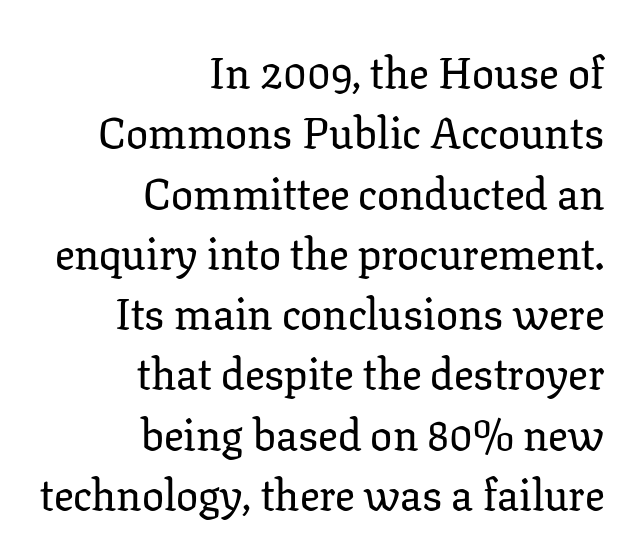
These lines are composed in type with serifs. Evenly set lines give the paragraph a standard silhouette. Layout note: lines flush right. Quick note: not italic, upright. Each row of text sits above clean, open space. Note the varied advance widths — an 'i' is clearly narrower than an 'm'.
